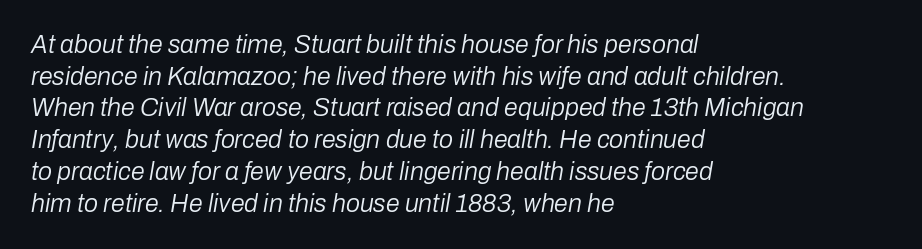
The image shows 25 px text type, italic (leaning right); set left-aligned, normal line spacing (1.27x), normal letter spacing, not underlined.
